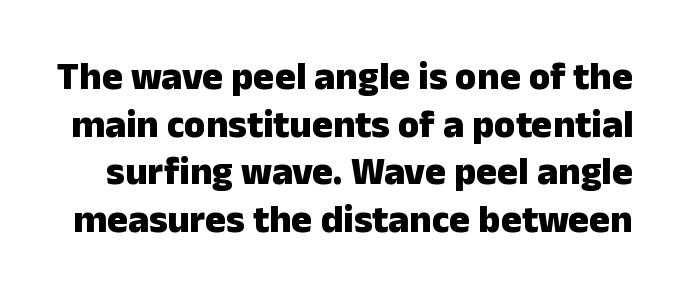
The image shows 39 px heavy sans-serif type, upright; set line spacing 1.22x, normal letter spacing, not underlined; low stroke contrast and a medium x-height.
